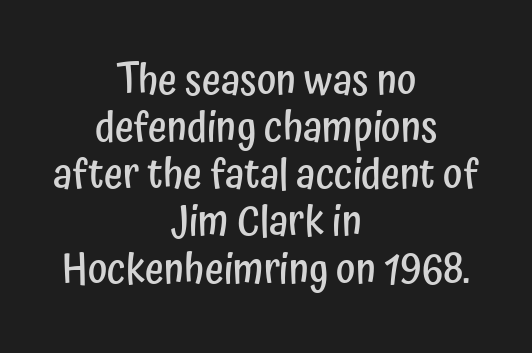
Q: Is the text bold? A: Semi-bold.
Q: Is the text italic (slanted)? A: No, it is upright.
Q: Is the typeface a serif or a sans-serif typeface? A: Sans-serif.
Q: Is the text underlined? A: No.
Q: How is the paragraph aligned? A: Centered.
Q: Is the spacing between letters normal or unusually wide? A: Normal.
Q: Is the spacing between lines tight, normal or loose? A: Tight.
Q: Width (condensed, normal, or wide)? A: Condensed.
Q: Stroke contrast? A: Low.
Q: x-height? A: Medium.
Q: Monospaced? A: No.
